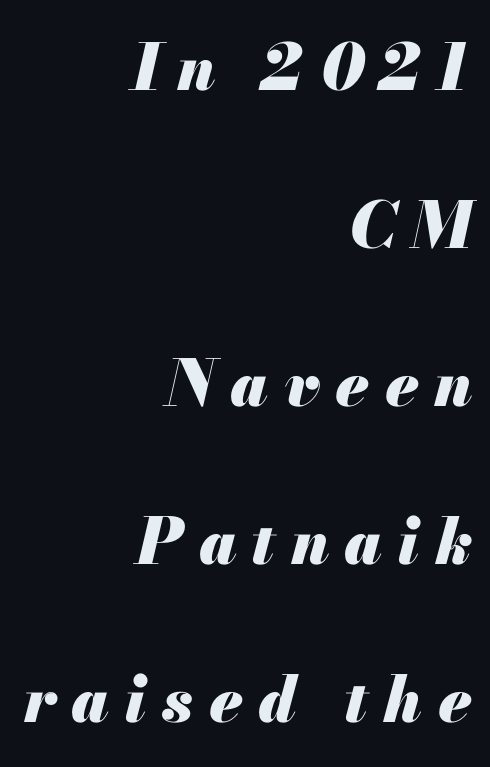
The typesetter chose a ragged-left arrangement here. Vertical spacing — loose. On the weight axis this lands at bold, roughly 700. Quick note: italic.
